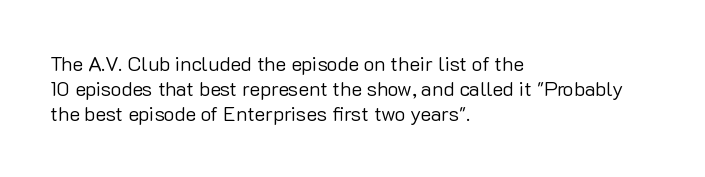
Underline: absent. These glyphs show unthickened strokes, regular width or finer. The leading is moderate, giving the passage an even texture. Upright lettering throughout.
